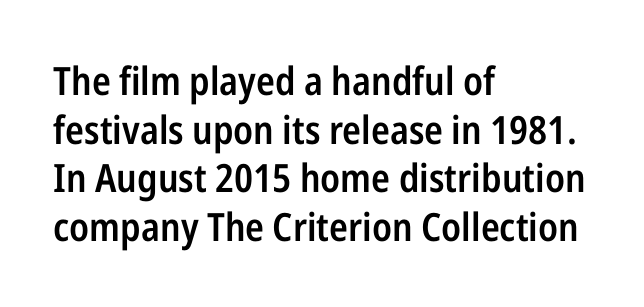
The image shows 39 px semibold, condensed sans-serif type, upright; set left-aligned, normal line spacing (1.25x), normal letter spacing, not underlined; low stroke contrast and a medium x-height.
